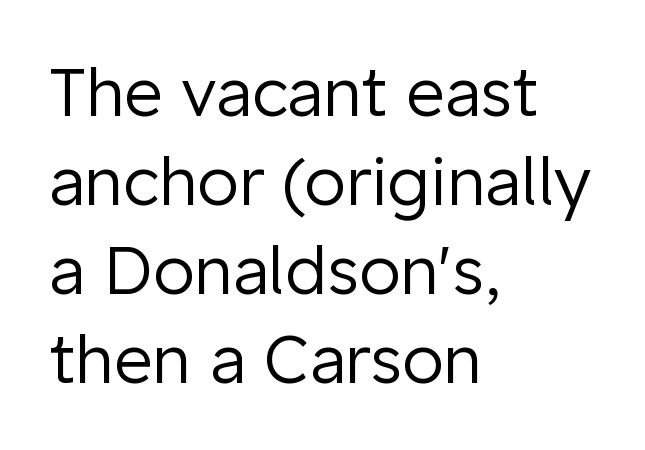
The image shows 67 px regular-weight sans-serif type, upright; set left-aligned, normal line spacing (1.33x), normal letter spacing, not underlined; low stroke contrast and a medium x-height.
